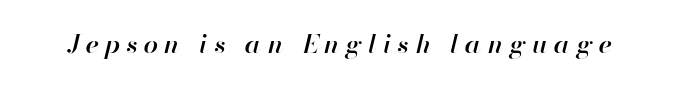
{"italic": "yes", "lean": "right", "slant_degrees": 13, "bold": "semi", "underline": "no", "letter_spacing": "wide", "letter_spacing_em": 0.25, "glyph_px": 26}
